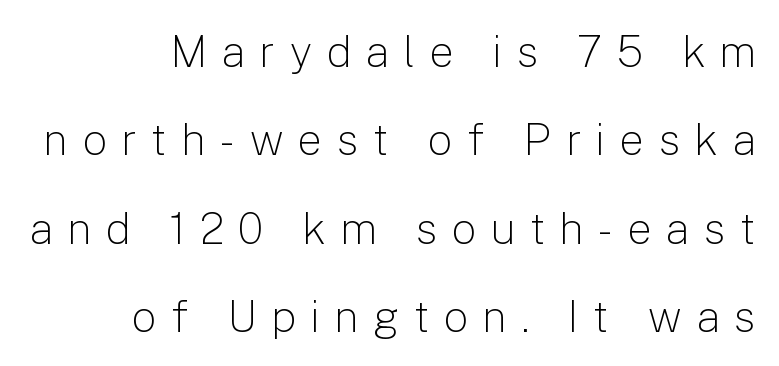
{"serif": "no", "italic": "no", "bold": "no", "weight": "light", "width": "normal", "stroke_contrast": "low", "x_height": "medium", "monospaced": "no", "underline": "no", "align": "right", "line_spacing": "loose", "line_spacing_ratio": 2.01, "letter_spacing": "wide", "letter_spacing_em": 0.31, "glyph_px": 44}
